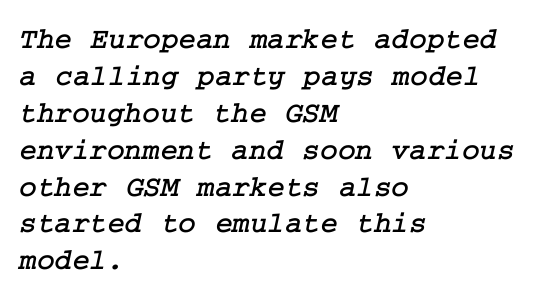
Letterform terminals end in serifs throughout the passage. The area under the type is left untouched. Left-aligned paragraph, ragged on the right. Nobody touched the tracking dial on this one.
